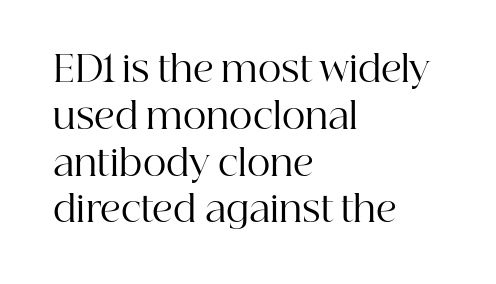
{"serif": "yes", "italic": "no", "bold": "no", "weight": "regular", "width": "normal", "stroke_contrast": "high", "x_height": "medium", "monospaced": "no", "underline": "no", "align": "left", "line_spacing": "normal", "line_spacing_ratio": 1.3, "letter_spacing": "normal", "letter_spacing_em": 0.0, "glyph_px": 36}
